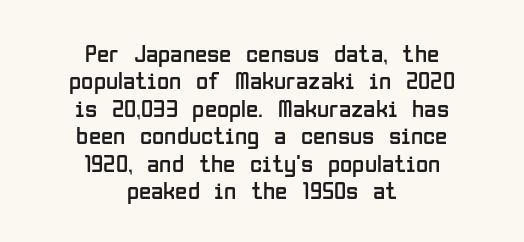
{"italic": "no", "bold": "no", "underline": "no", "align": "center", "line_spacing": "tight", "line_spacing_ratio": 1.1, "letter_spacing": "normal", "letter_spacing_em": 0.0, "glyph_px": 25}
